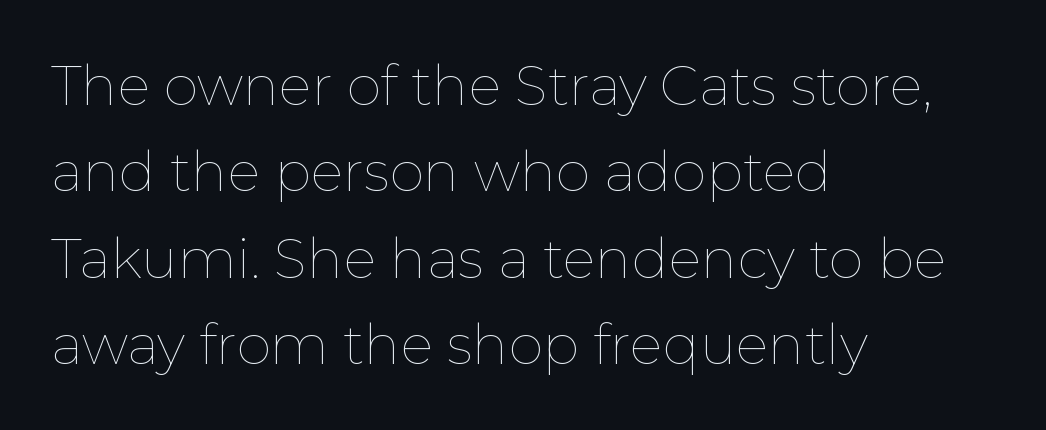
Q: Is the text bold? A: No.
Q: Is the text italic (slanted)? A: No, it is upright.
Q: Is the text underlined? A: No.
Q: How is the paragraph aligned? A: Left-aligned.
Q: Is the spacing between letters normal or unusually wide? A: Normal.
Q: Is the spacing between lines tight, normal or loose? A: Normal.
Q: Width (condensed, normal, or wide)? A: Normal.
Q: Stroke contrast? A: Low.
Q: x-height? A: Medium.
Q: Monospaced? A: No.
